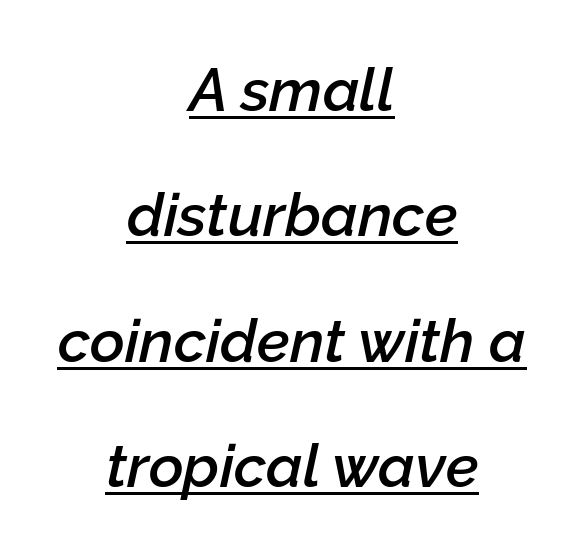
{"italic": "yes", "lean": "right", "slant_degrees": 12, "bold": "semi", "weight": "semibold", "width": "normal", "stroke_contrast": "low", "x_height": "medium", "monospaced": "no", "underline": "yes", "align": "center", "line_spacing": "loose", "line_spacing_ratio": 2.09, "letter_spacing": "normal", "letter_spacing_em": 0.0, "glyph_px": 60}
